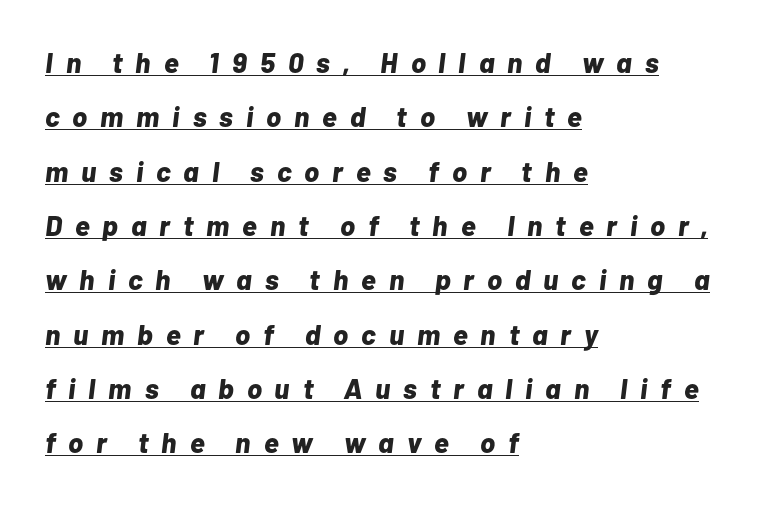
The image shows 28 px bold type, italic (leaning right); set left-aligned, loose line spacing (1.94x), unusually wide letter spacing (+0.46 em), underlined; low stroke contrast and a medium x-height.
